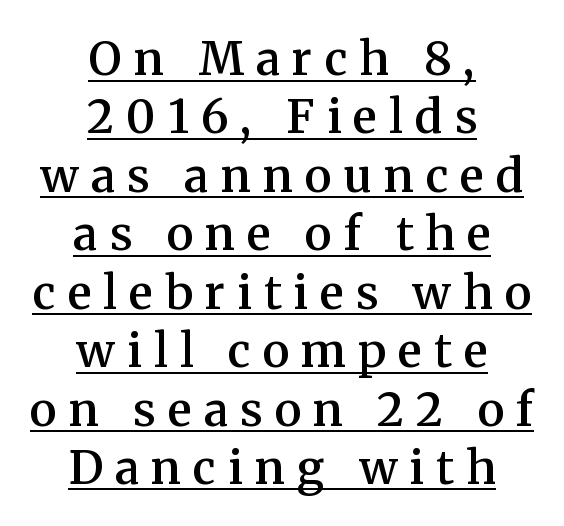
Is the block centered? Yes — each line is placed symmetrically about the middle. Old-style or modern, the face here clearly has serifs. The face used here appears with an underline applied. What stands out about the letter spacing? Its width — letters are far apart. The rows are spaced the way most documents space them. Compared with an ordinary text face, these strokes are moderately heavier — a semibold.
